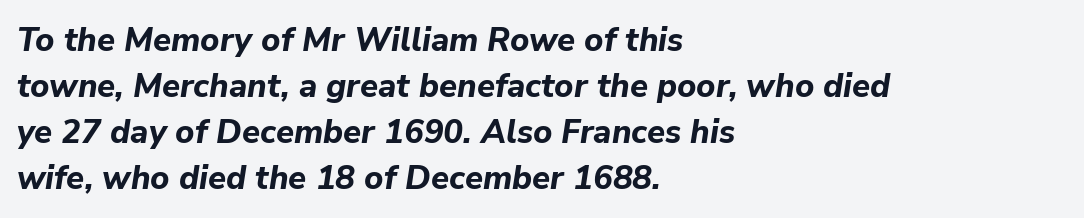
If you measured baseline to baseline, you'd find a middling distance. Underline: absent. The face used here is rendered with its standard letterfit. Each line starts at the same left margin while the right side varies.
